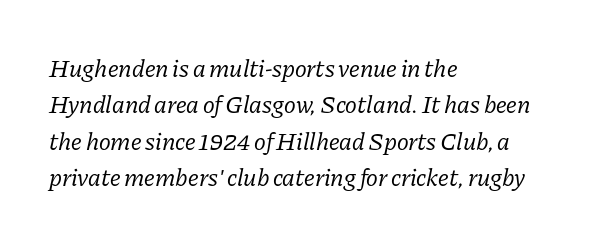
Q: Is the text bold? A: No.
Q: Is the text italic (slanted)? A: Yes, it leans right by about 11 degrees.
Q: Is the text underlined? A: No.
Q: How is the paragraph aligned? A: Left-aligned.
Q: Is the spacing between letters normal or unusually wide? A: Normal.
Q: Is the spacing between lines tight, normal or loose? A: Normal.
